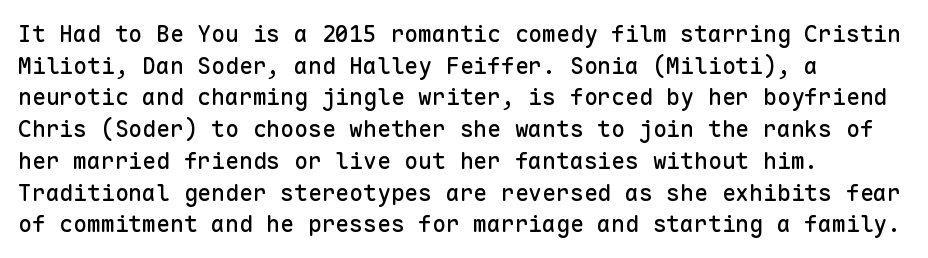
The image shows 23 px text type, upright; set left-aligned, normal line spacing (1.38x), normal letter spacing, not underlined.
